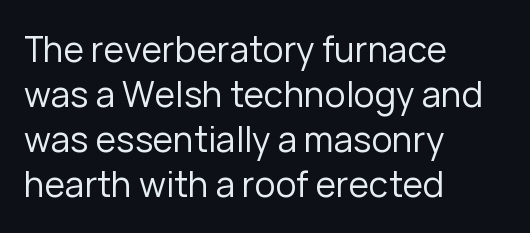
The foot of each line stays bare and open. Note the varied advance widths — an 'i' is clearly narrower than an 'm'. No chunkiness to these letters — they're not bold. Compared with typical paragraphs, the rows here are spaced about the same. Nothing sits at the stroke ends, so this counts as sans-serif.
